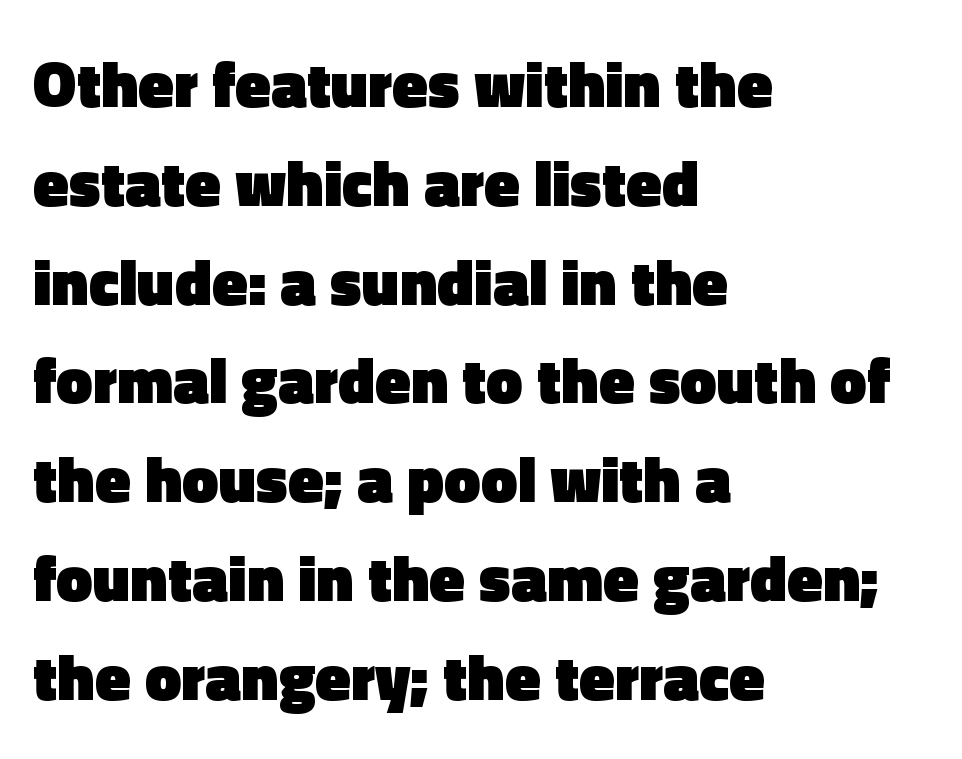
{"serif": "no", "italic": "no", "bold": "yes", "weight": "heavy", "width": "normal", "x_height": "medium", "monospaced": "no", "underline": "no", "align": "left", "line_spacing": "normal", "line_spacing_ratio": 1.52, "letter_spacing": "normal", "letter_spacing_em": 0.0, "glyph_px": 65}
